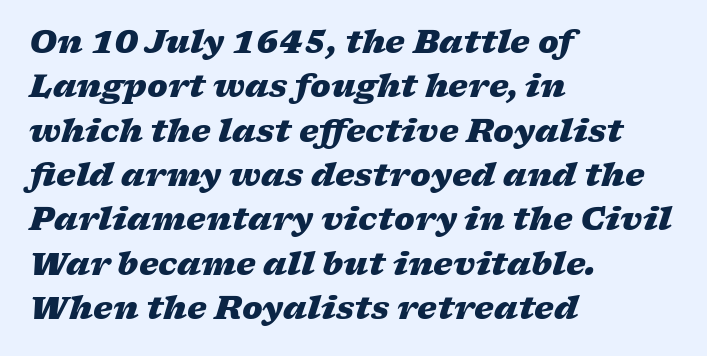
Q: Is the text bold? A: Yes.
Q: Is the text italic (slanted)? A: Yes, it leans right by about 17 degrees.
Q: Is the text underlined? A: No.
Q: How is the paragraph aligned? A: Left-aligned.
Q: Is the spacing between letters normal or unusually wide? A: Normal.
Q: Is the spacing between lines tight, normal or loose? A: Normal.
Q: Width (condensed, normal, or wide)? A: Wide.
Q: Stroke contrast? A: Low.
Q: x-height? A: Medium.
Q: Monospaced? A: No.
